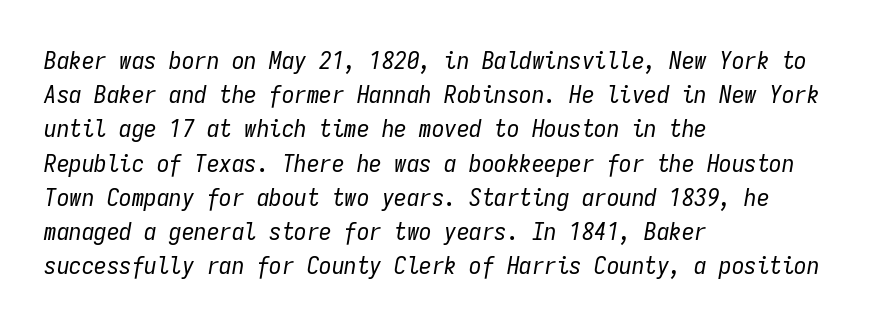
The image shows 25 px text type, italic (leaning right); set left-aligned, normal line spacing (1.37x), normal letter spacing, not underlined.
